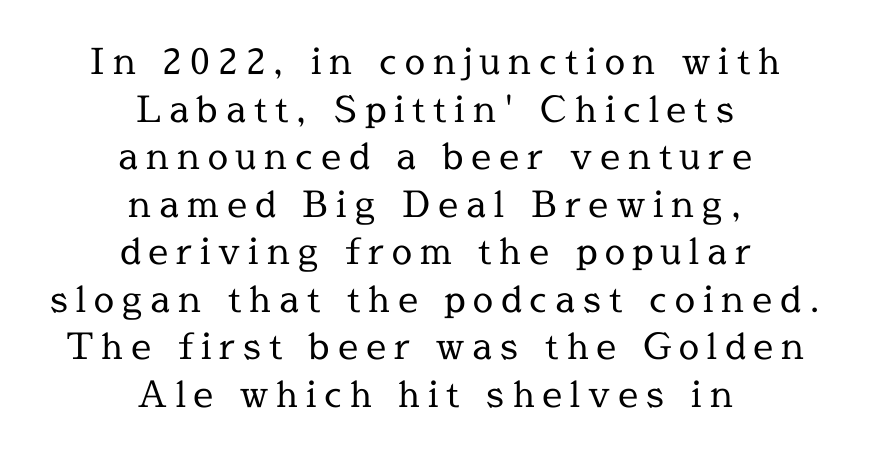
The image shows 36 px regular-weight serif type, upright; set centered, normal line spacing (1.32x), unusually wide letter spacing (+0.22 em), not underlined; a medium x-height.
